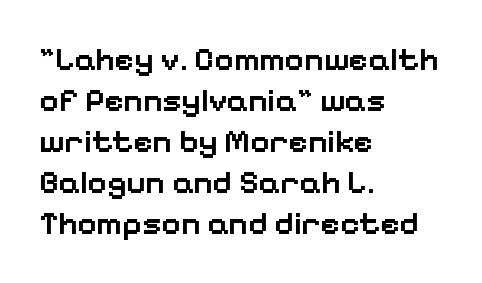
Q: Is the text bold? A: Semi-bold.
Q: Is the text italic (slanted)? A: No, it is upright.
Q: Is the typeface a serif or a sans-serif typeface? A: Sans-serif.
Q: Is the text underlined? A: No.
Q: How is the paragraph aligned? A: Left-aligned.
Q: Is the spacing between letters normal or unusually wide? A: Normal.
Q: Width (condensed, normal, or wide)? A: Normal.
Q: Stroke contrast? A: Low.
Q: x-height? A: Medium.
Q: Monospaced? A: No.
